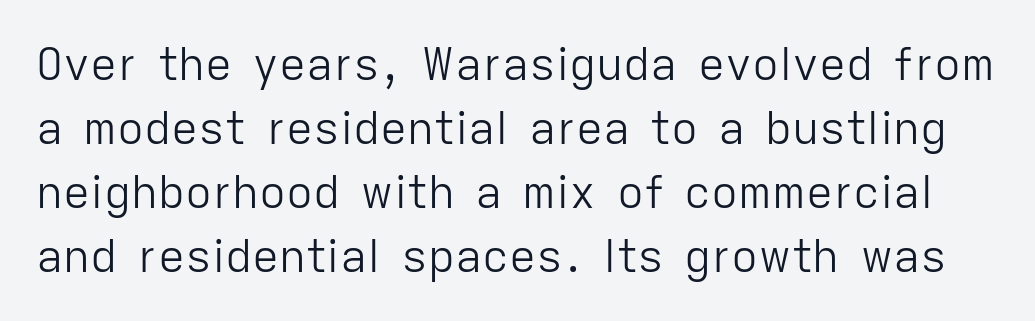
{"serif": "no", "italic": "no", "bold": "no", "weight": "light", "width": "normal", "stroke_contrast": "low", "x_height": "medium", "monospaced": "no", "underline": "no", "line_spacing": "normal", "line_spacing_ratio": 1.42, "letter_spacing": "normal", "letter_spacing_em": 0.0, "glyph_px": 45}
